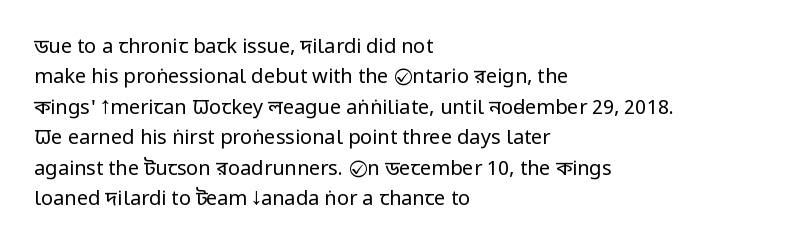
{"italic": "no", "bold": "no", "underline": "no", "align": "left", "line_spacing": "normal", "line_spacing_ratio": 1.52, "letter_spacing": "normal", "letter_spacing_em": 0.0, "glyph_px": 20}
